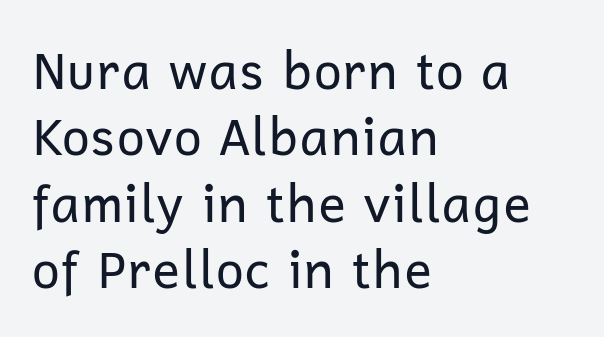
{"serif": "no", "italic": "no", "bold": "no", "weight": "regular", "width": "normal", "stroke_contrast": "low", "x_height": "medium", "monospaced": "no", "underline": "no", "align": "left", "line_spacing": "normal", "line_spacing_ratio": 1.3, "letter_spacing": "normal", "letter_spacing_em": 0.0, "glyph_px": 51}
